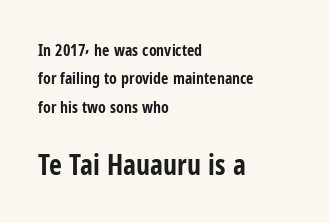
The image shows 28 px bold, condensed sans-serif type, upright; set left-aligned, line spacing 1.77x, normal letter spacing, not underlined; the second (bottom) block is 1.75x larger; low stroke contrast and a medium x-height.
